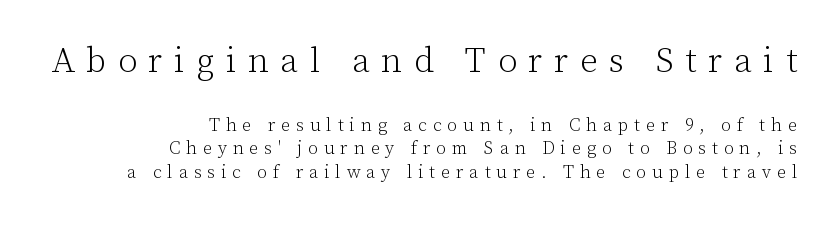
{"serif": "yes", "italic": "no", "bold": "no", "weight": "light", "width": "normal", "stroke_contrast": "low", "x_height": "medium", "monospaced": "no", "underline": "no", "align": "right", "line_spacing": "normal", "line_spacing_ratio": 1.33, "letter_spacing": "wide", "letter_spacing_em": 0.33, "larger_block": "first", "size_ratio": 1.94, "glyph_px": 35}
